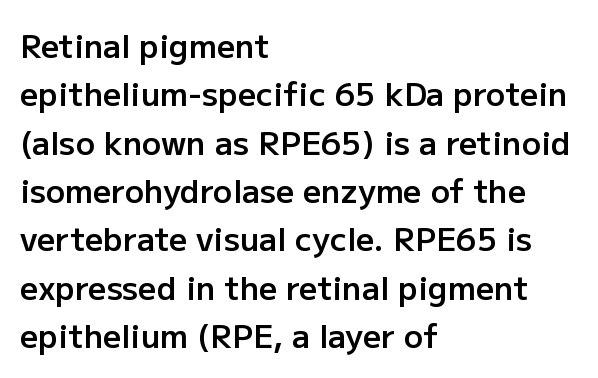
Q: Is the text bold? A: Semi-bold.
Q: Is the text italic (slanted)? A: No, it is upright.
Q: Is the typeface a serif or a sans-serif typeface? A: Sans-serif.
Q: Is the text underlined? A: No.
Q: How is the paragraph aligned? A: Left-aligned.
Q: Is the spacing between letters normal or unusually wide? A: Normal.
Q: Is the spacing between lines tight, normal or loose? A: Normal.
Q: Width (condensed, normal, or wide)? A: Normal.
Q: Stroke contrast? A: Low.
Q: x-height? A: Medium.
Q: Monospaced? A: No.
